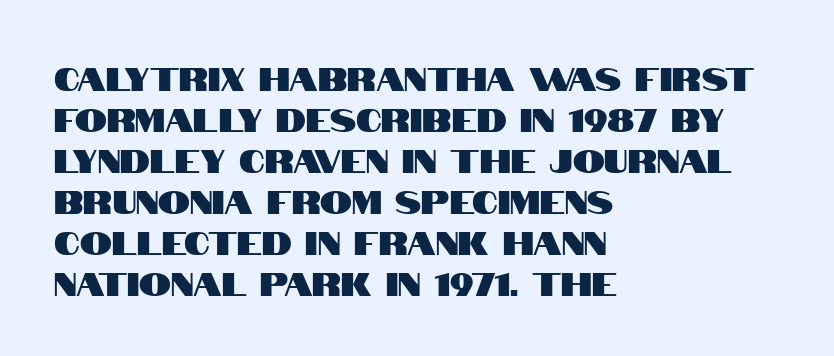
The image shows 32 px condensed sans-serif type, upright; set left-aligned, normal line spacing (1.28x), normal letter spacing, not underlined; high stroke contrast and a large x-height.
